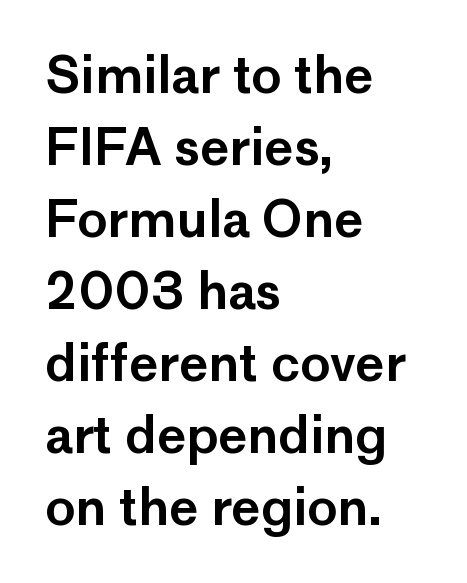
Grotesque or geometric, the face here clearly has no serifs. The zone under the glyphs is completely vacant. What's the leading like? Ordinary, nothing unusual. Each line starts at the same left margin while the right side varies. If you drew a line through each stem, it would be perfectly vertical. Think of a printed novel: that variable character pitch is what you see here.
